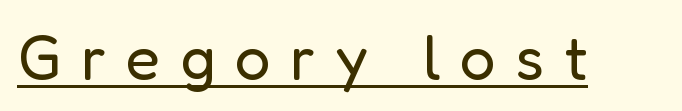
{"serif": "no", "italic": "no", "bold": "no", "weight": "regular", "width": "normal", "stroke_contrast": "low", "x_height": "medium", "monospaced": "no", "underline": "yes", "letter_spacing": "wide", "letter_spacing_em": 0.31, "glyph_px": 63}
